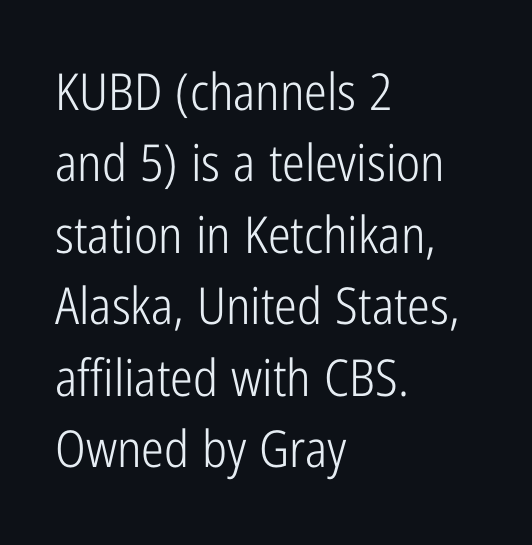
The image shows 51 px light, condensed sans-serif type, upright; set left-aligned, normal line spacing (1.4x), normal letter spacing, not underlined; low stroke contrast and a medium x-height.
